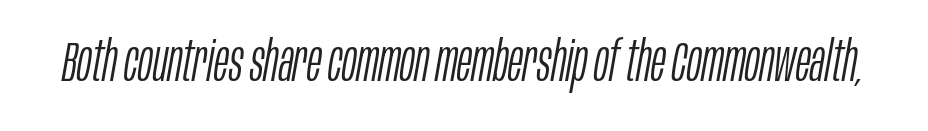
The letters are slanted; this is an italic face. Caption: standard tracking, unaltered. The strokes are not fattened; the text isn't bold. Clear beneath every line of the passage.
